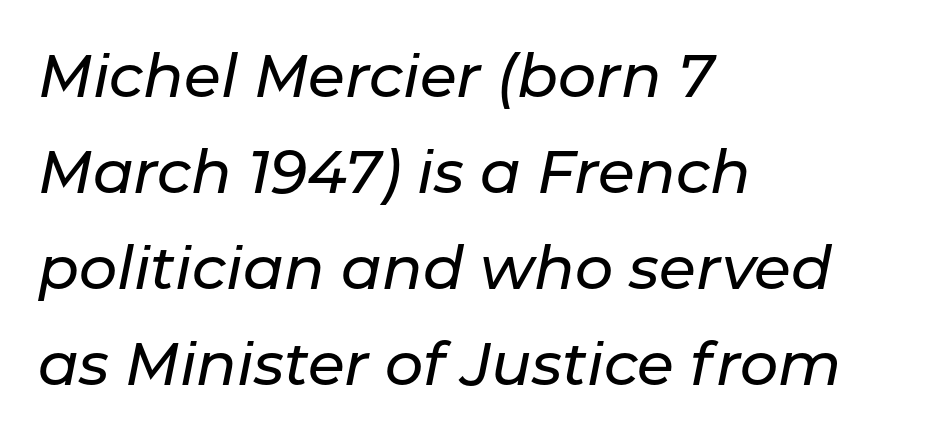
Q: Is the text italic (slanted)? A: Yes, it leans right by about 11 degrees.
Q: Is the text underlined? A: No.
Q: How is the paragraph aligned? A: Left-aligned.
Q: Is the spacing between letters normal or unusually wide? A: Normal.
Q: Is the spacing between lines tight, normal or loose? A: Normal.
Q: Width (condensed, normal, or wide)? A: Normal.
Q: Stroke contrast? A: Low.
Q: x-height? A: Medium.
Q: Monospaced? A: No.
